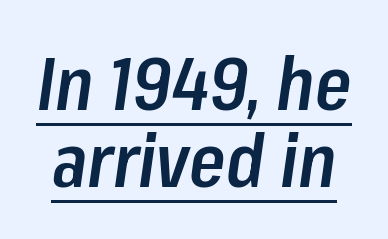
In terms of posture, this sample is oblique. Each letter keeps its own natural width here, so spacing adapts to shape. Compared with undecorated copy, this sample adds a rule below the words. Notice the strokes are somewhat thickened but not fully heavy: this is a semibold. A typesetter would call this leading minimal, almost set solid.
